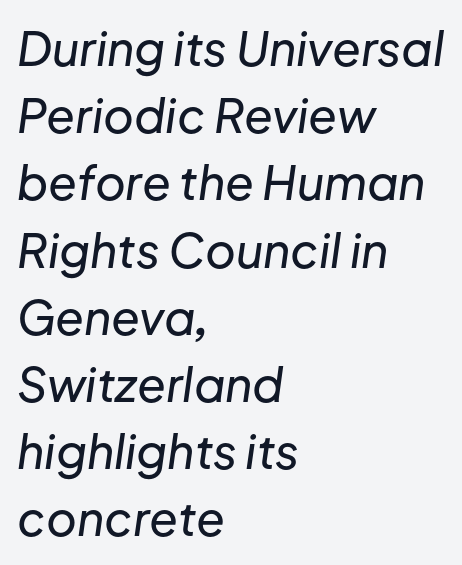
Q: Is the text italic (slanted)? A: Yes, it leans right by about 8 degrees.
Q: Is the text underlined? A: No.
Q: How is the paragraph aligned? A: Left-aligned.
Q: Is the spacing between letters normal or unusually wide? A: Normal.
Q: Is the spacing between lines tight, normal or loose? A: Normal.
Q: Width (condensed, normal, or wide)? A: Normal.
Q: Stroke contrast? A: Low.
Q: x-height? A: Medium.
Q: Monospaced? A: No.
